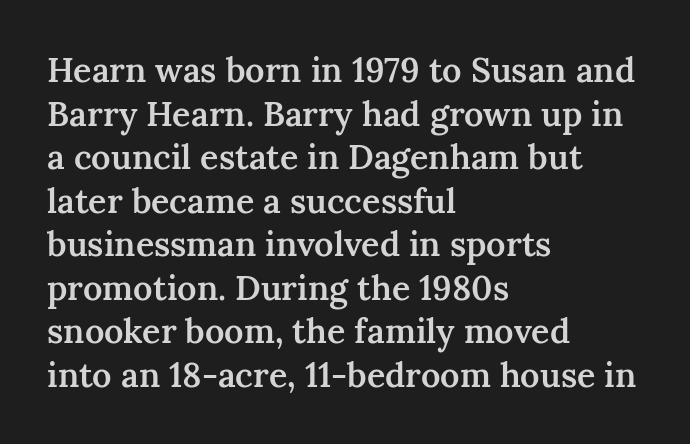
{"serif": "yes", "italic": "no", "bold": "semi", "weight": "semibold", "width": "normal", "stroke_contrast": "medium", "x_height": "medium", "monospaced": "no", "underline": "no", "align": "left", "line_spacing": "normal", "line_spacing_ratio": 1.28, "letter_spacing": "normal", "letter_spacing_em": 0.0, "glyph_px": 34}
